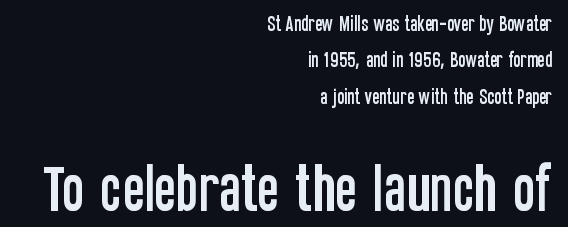
{"serif": "no", "italic": "no", "width": "condensed", "stroke_contrast": "low", "x_height": "large", "monospaced": "no", "underline": "no", "align": "right", "line_spacing": "loose", "line_spacing_ratio": 2.14, "letter_spacing": "normal", "letter_spacing_em": 0.0, "larger_block": "second", "size_ratio": 3.06, "glyph_px": 52}
